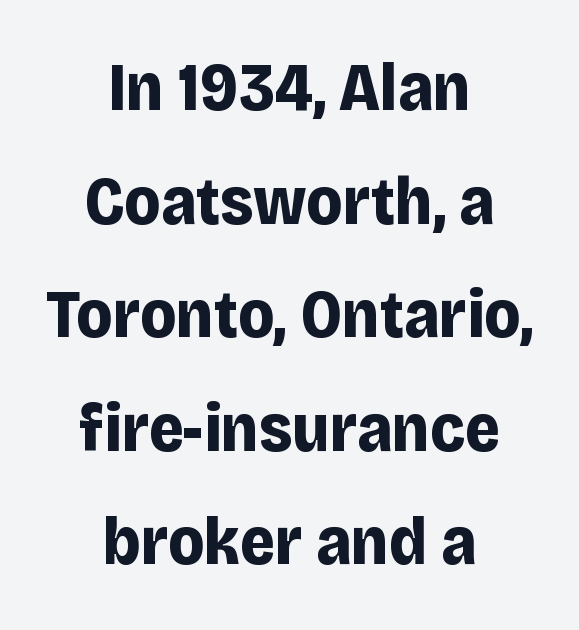
{"serif": "no", "italic": "no", "bold": "yes", "weight": "bold", "width": "normal", "stroke_contrast": "low", "x_height": "large", "monospaced": "no", "underline": "no", "align": "center", "line_spacing": "normal", "line_spacing_ratio": 1.67, "letter_spacing": "normal", "letter_spacing_em": 0.0, "glyph_px": 68}
